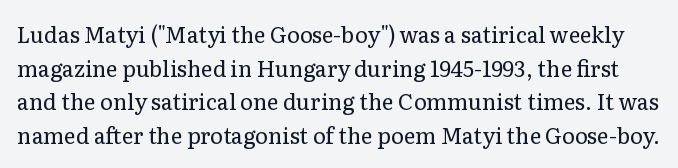
A bare baseline throughout the passage. Compared with typical paragraphs, the rows here are spaced about the same. Letter spacing: default. The lettering stays uniformly vertical, giving the passage a roman look. Each stroke keeps to a modest, everyday thickness or less.
